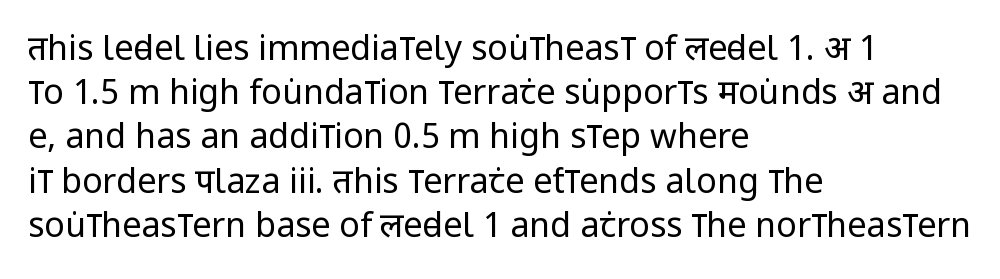
Q: Is the text bold? A: No.
Q: Is the text italic (slanted)? A: No, it is upright.
Q: Is the typeface a serif or a sans-serif typeface? A: Sans-serif.
Q: Is the text underlined? A: No.
Q: How is the paragraph aligned? A: Left-aligned.
Q: Is the spacing between letters normal or unusually wide? A: Normal.
Q: Is the spacing between lines tight, normal or loose? A: Normal.
Q: Width (condensed, normal, or wide)? A: Condensed.
Q: Stroke contrast? A: Low.
Q: x-height? A: Large.
Q: Monospaced? A: No.
